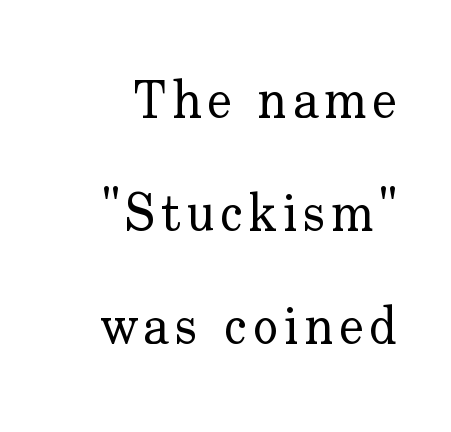
{"serif": "yes", "italic": "no", "bold": "no", "weight": "regular", "width": "normal", "stroke_contrast": "low", "x_height": "small", "monospaced": "no", "underline": "no", "line_spacing": "loose", "line_spacing_ratio": 2.17, "glyph_px": 52}
